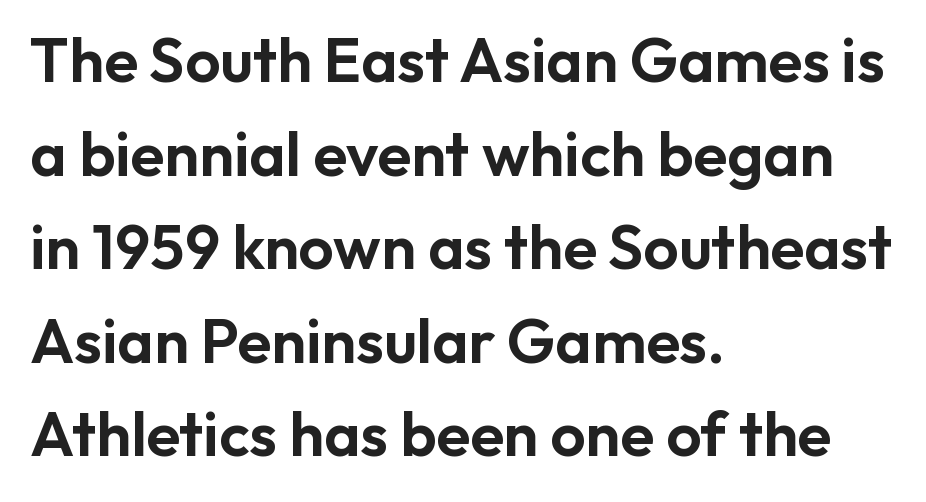
The image shows 62 px sans-serif type, upright; set left-aligned, normal line spacing (1.51x), normal letter spacing, not underlined; low stroke contrast and a medium x-height.
